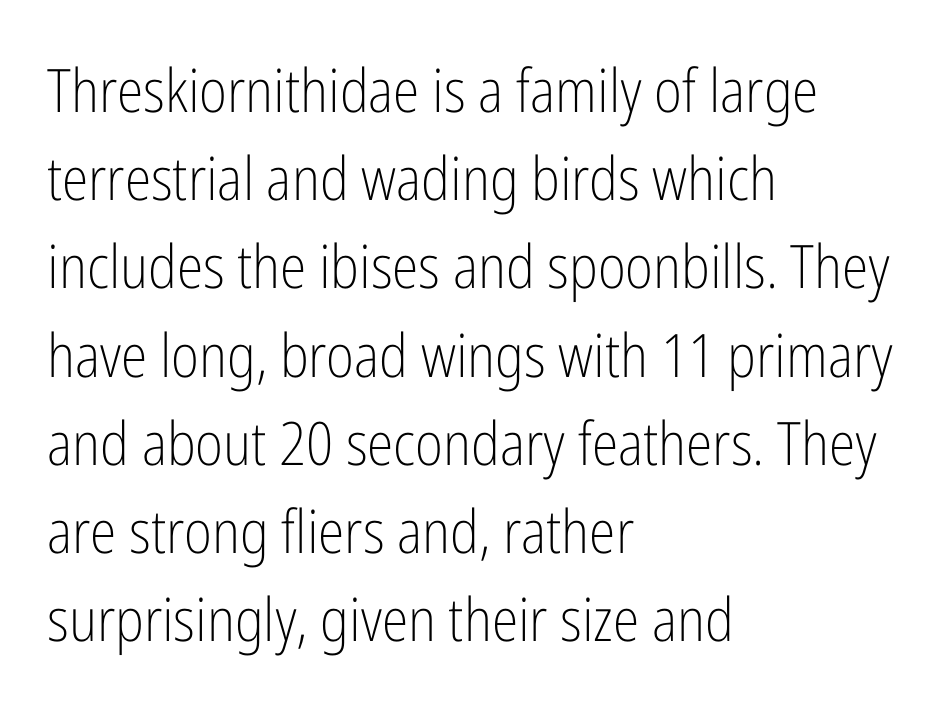
The image shows 60 px light, condensed sans-serif type, upright; set left-aligned, normal line spacing (1.47x), normal letter spacing, not underlined; low stroke contrast and a medium x-height.
